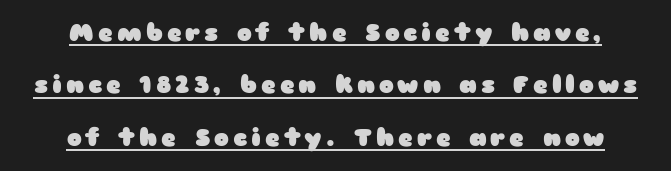
The image shows 25 px bold type, upright; set centered, loose line spacing (2.1x), underlined.
